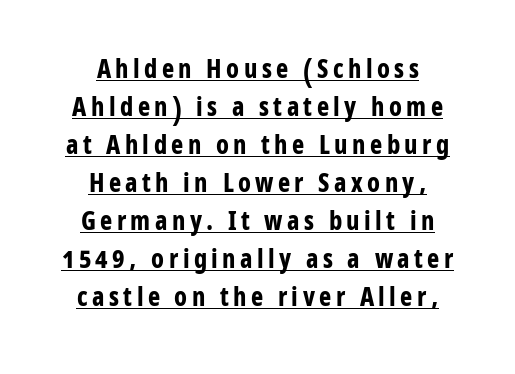
The image shows 26 px bold type, upright; set centered, normal line spacing (1.46x), underlined.
